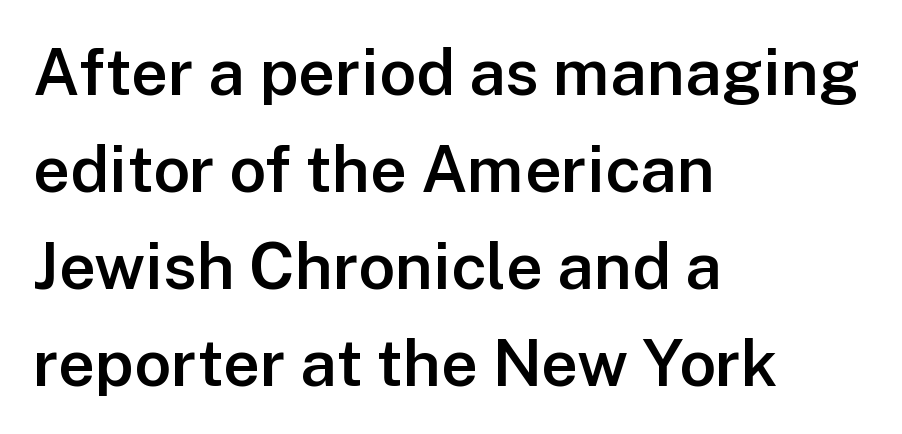
Q: Is the text bold? A: Semi-bold.
Q: Is the text italic (slanted)? A: No, it is upright.
Q: Is the typeface a serif or a sans-serif typeface? A: Sans-serif.
Q: Is the text underlined? A: No.
Q: How is the paragraph aligned? A: Left-aligned.
Q: Is the spacing between letters normal or unusually wide? A: Normal.
Q: Is the spacing between lines tight, normal or loose? A: Normal.
Q: Width (condensed, normal, or wide)? A: Normal.
Q: Stroke contrast? A: Low.
Q: x-height? A: Medium.
Q: Monospaced? A: No.
